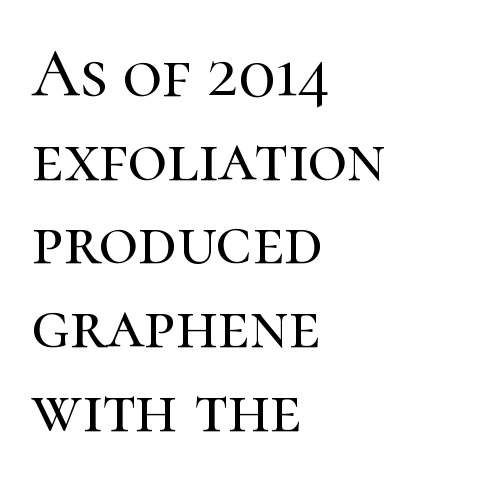
What kind of face is this? One with serifs. The zone under the glyphs is completely vacant. This is roman type, the default non-slanted kind. You could not count columns in this text — the font is proportionally spaced. Typeset ragged right — the left edge is the straight one. Does extra space separate the letters? No, they use regular spacing.
